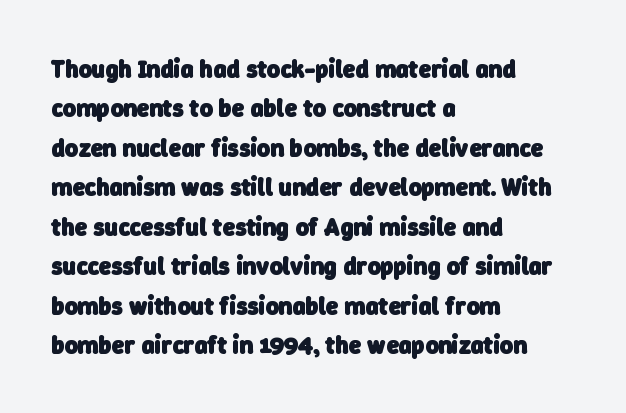
The letterforms sit shoulder to shoulder at normal distance. These words are printed bold, with thick strokes throughout. This sample is left-justified, so line endings fall wherever the words run out. Leading matches the norm, producing a regular column.
